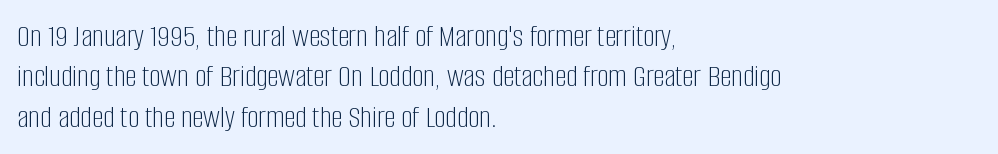
Check under the words: just untouched page. Summary of weight: not heavy and not bold. Is the letter spacing exaggerated? No — it looks like the ordinary default. A typesetter would label this face a sans. The specimen reads as upright at a glance.
